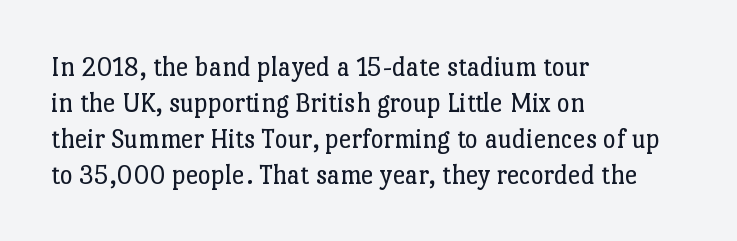
{"serif": "yes", "italic": "no", "bold": "no", "weight": "regular", "width": "normal", "stroke_contrast": "low", "x_height": "medium", "monospaced": "no", "underline": "no", "align": "left", "line_spacing": "normal", "line_spacing_ratio": 1.28, "letter_spacing": "normal", "letter_spacing_em": 0.0, "glyph_px": 28}
